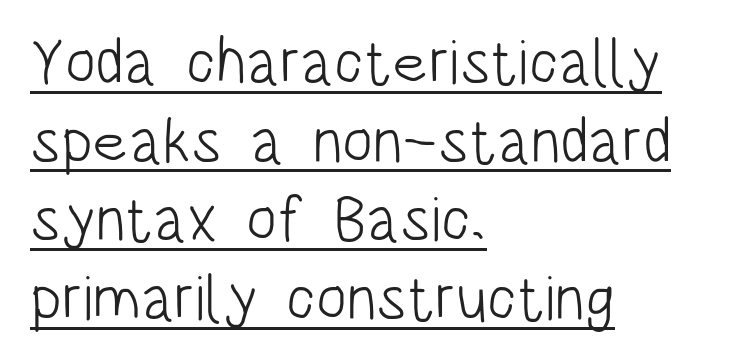
Is the type heavy? It reads as light-to-regular instead. Does a line run under the words? Yes, clearly. Teacher's note: observe the even left margin — that is flush-left alignment. These lines keep a tight, regular rhythm from letter to letter.
